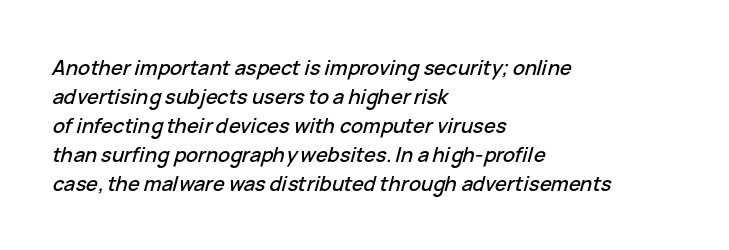
The image shows 20 px text type, italic (leaning right); set left-aligned, normal line spacing (1.45x), normal letter spacing, not underlined.
